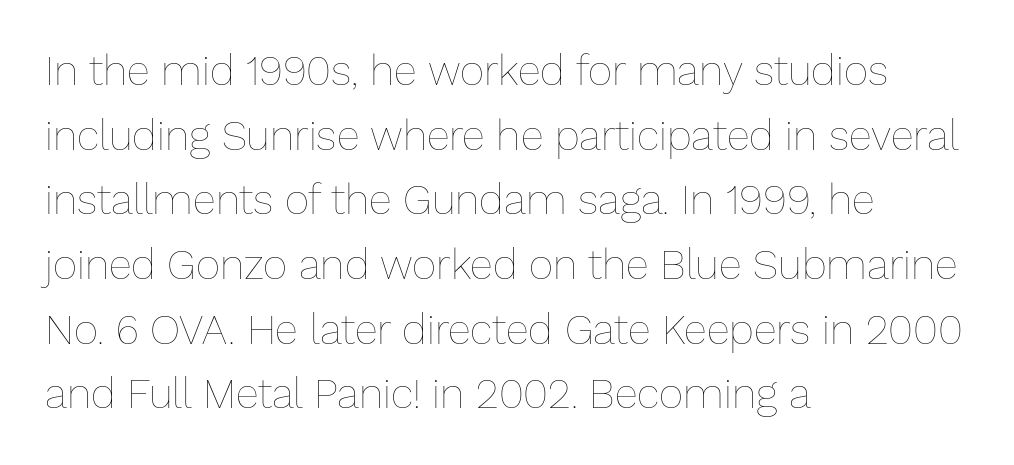
{"italic": "no", "bold": "no", "weight": "thin", "width": "normal", "stroke_contrast": "low", "x_height": "medium", "monospaced": "no", "underline": "no", "align": "left", "line_spacing": "normal", "line_spacing_ratio": 1.54, "letter_spacing": "normal", "letter_spacing_em": 0.0, "glyph_px": 42}
